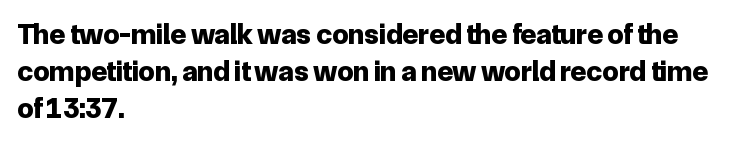
Honestly, there is no underline to notice here at all. Every character sits straight up, as roman type does. Spacing verdict: proportional, widths tailored to each character. Between one letter and the next there's only the usual sliver of space. Strokes here are thick enough to call this a true bold. Each letter's strokes conclude bluntly, with no projecting serifs.
